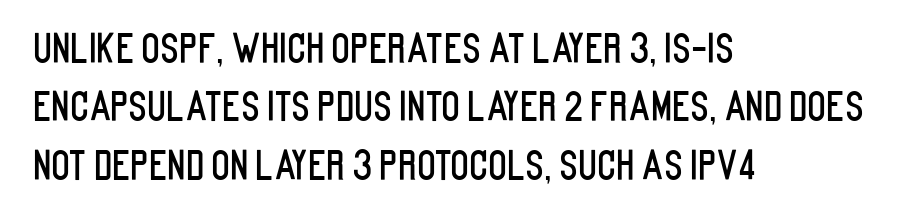
{"serif": "no", "italic": "no", "width": "condensed", "stroke_contrast": "low", "x_height": "large", "monospaced": "no", "underline": "no", "align": "left", "line_spacing": "normal", "line_spacing_ratio": 1.5, "letter_spacing": "normal", "letter_spacing_em": 0.0, "glyph_px": 39}
